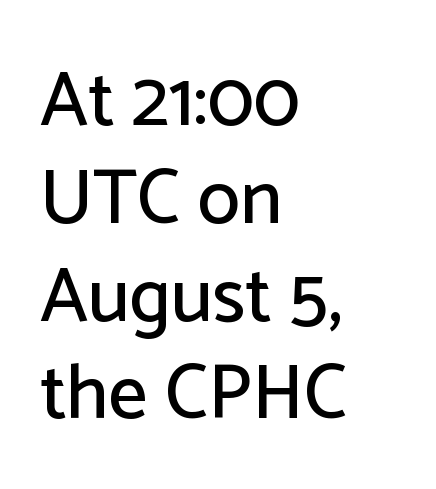
Alignment: flush left. The passage shown is typed in a proportional face where columns would drift. Check the space under the baseline: it is left empty. The line texture is even and compact thanks to regular tracking.
